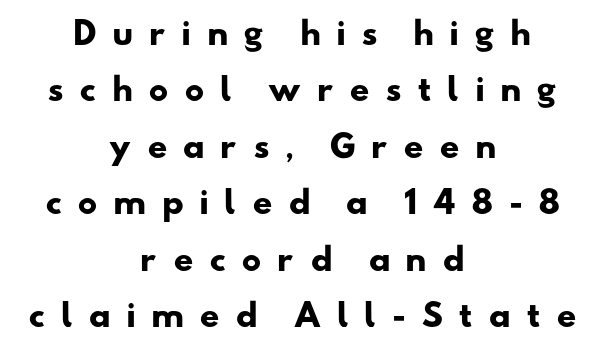
{"serif": "no", "bold": "yes", "weight": "heavy", "width": "wide", "stroke_contrast": "low", "x_height": "small", "monospaced": "no", "underline": "no", "align": "center", "line_spacing_ratio": 1.82, "letter_spacing": "wide", "letter_spacing_em": 0.48, "glyph_px": 31}
